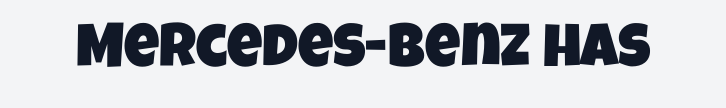
The image shows 61 px condensed sans-serif type; set normal letter spacing, not underlined; low stroke contrast and a large x-height.
